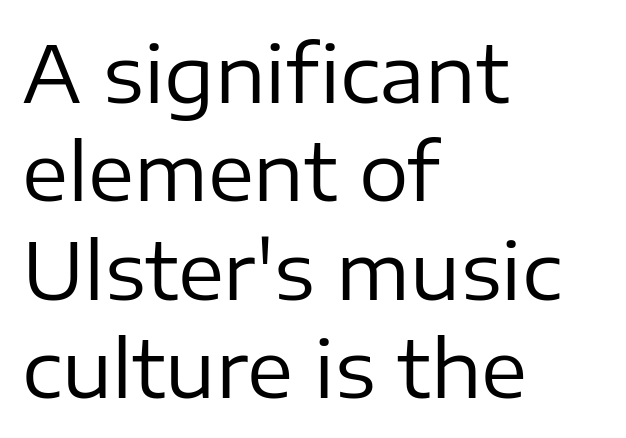
{"serif": "no", "italic": "no", "bold": "no", "weight": "regular", "width": "normal", "stroke_contrast": "low", "x_height": "medium", "monospaced": "no", "underline": "no", "align": "left", "line_spacing": "normal", "line_spacing_ratio": 1.26, "letter_spacing": "normal", "letter_spacing_em": 0.0, "glyph_px": 78}
